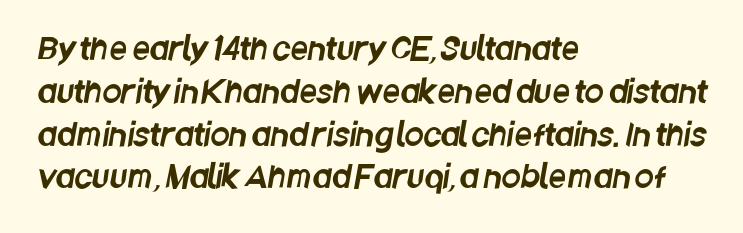
Q: Is the typeface a serif or a sans-serif typeface? A: Sans-serif.
Q: Is the text underlined? A: No.
Q: How is the paragraph aligned? A: Left-aligned.
Q: Is the spacing between letters normal or unusually wide? A: Normal.
Q: Is the spacing between lines tight, normal or loose? A: Normal.
Q: Width (condensed, normal, or wide)? A: Condensed.
Q: Stroke contrast? A: Low.
Q: x-height? A: Large.
Q: Monospaced? A: No.
